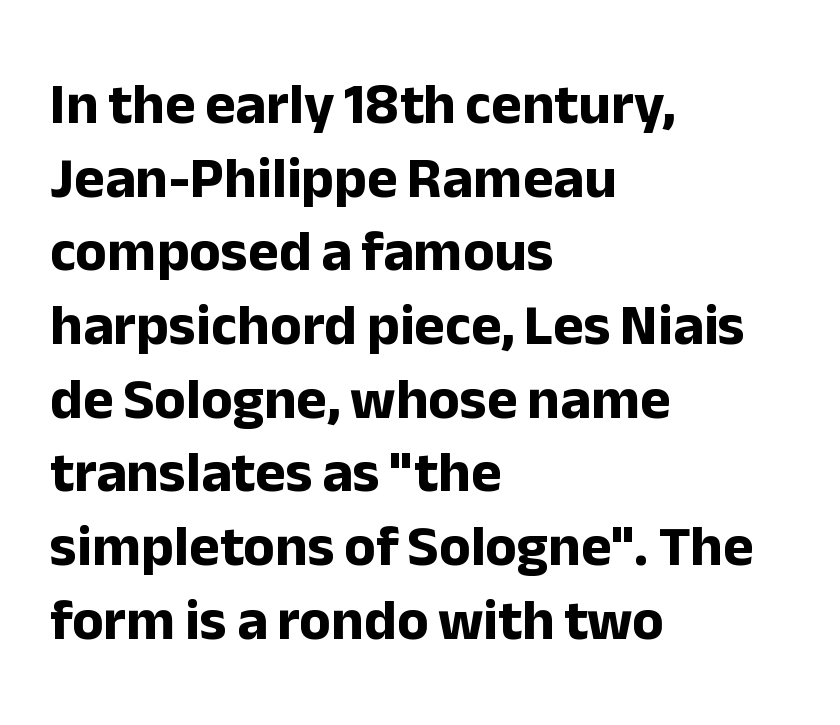
{"serif": "no", "italic": "no", "bold": "yes", "weight": "bold", "width": "normal", "stroke_contrast": "low", "x_height": "medium", "monospaced": "no", "underline": "no", "align": "left", "line_spacing": "normal", "line_spacing_ratio": 1.27, "letter_spacing": "normal", "letter_spacing_em": 0.0, "glyph_px": 58}
